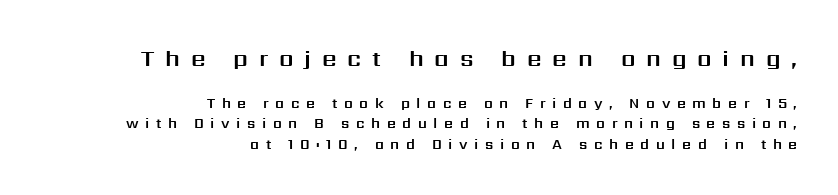
Q: Is the text italic (slanted)? A: No, it is upright.
Q: Is the text underlined? A: No.
Q: How is the paragraph aligned? A: Right-aligned.
Q: Is the spacing between letters normal or unusually wide? A: Unusually wide.
Q: Is the spacing between lines tight, normal or loose? A: Normal.
Q: Which block of text is set in a larger size, the first (top) or the second (bottom)? A: The first (top) one.
